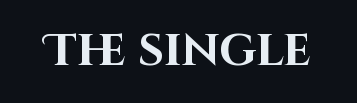
The image shows 45 px bold sans-serif type, upright; set normal letter spacing, not underlined; high stroke contrast and a large x-height.
